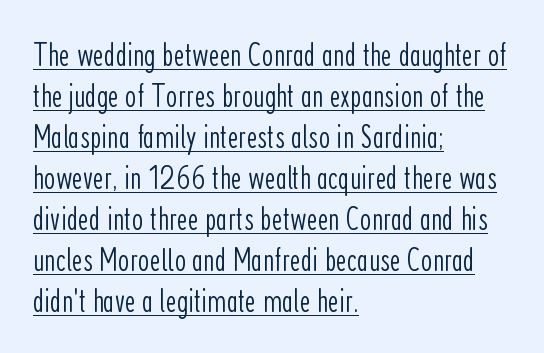
The rendering uses natural spacing where letterforms have individual widths. Note: no serifs on the glyphs. A roman cut, with each character standing at attention. Typeset ragged right — the left edge is the straight one. The face used here is rendered with its standard letterfit. Honestly, the underline is the first thing you notice here.
